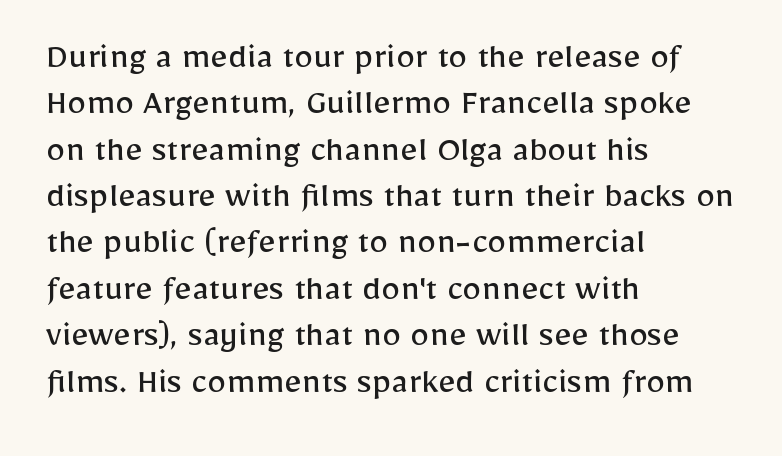
Inter-character spacing is left at the font's built-in metrics. Left-aligned paragraph, ragged on the right. The passage shown is typed in a proportional face where columns would drift. Grotesque or geometric, the face here clearly has no serifs. Characters remain perfectly vertical along every line.
